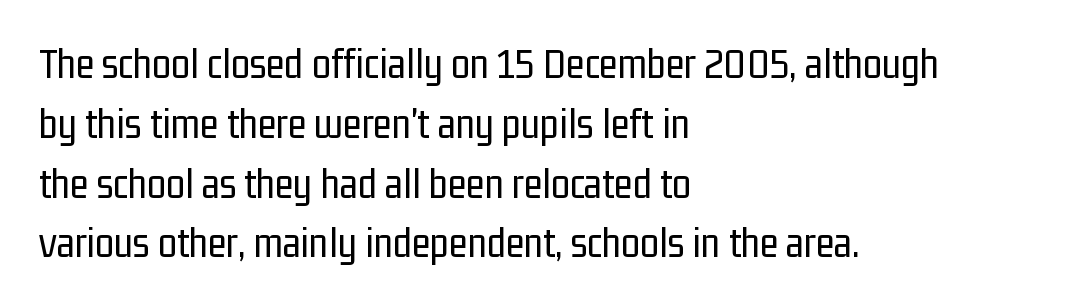
Normally led — the rows are evenly, conventionally spaced. The weight tops out at a normal text grade. You can tell from the bare stems that sans-serif type was used. When letters stand straight like this, we call the style roman or upright. Short note: letters normally spaced.
